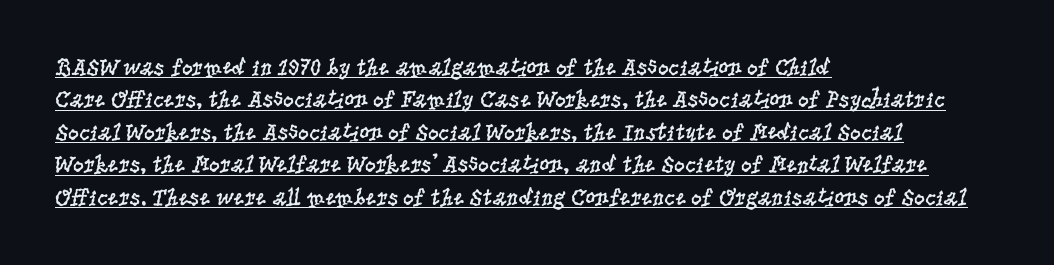
The image shows 24 px text type; set left-aligned, normal line spacing (1.35x), normal letter spacing, underlined.
